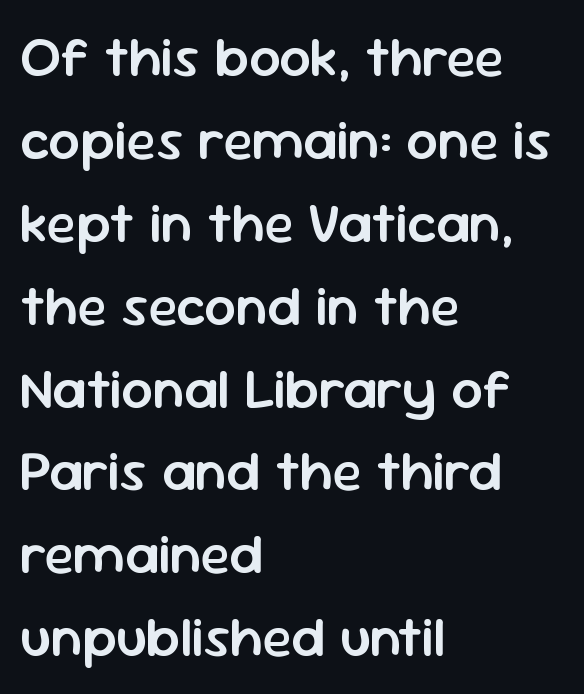
The image shows 56 px semibold sans-serif type, upright; set left-aligned, normal line spacing (1.48x), normal letter spacing, not underlined; low stroke contrast and a medium x-height.
